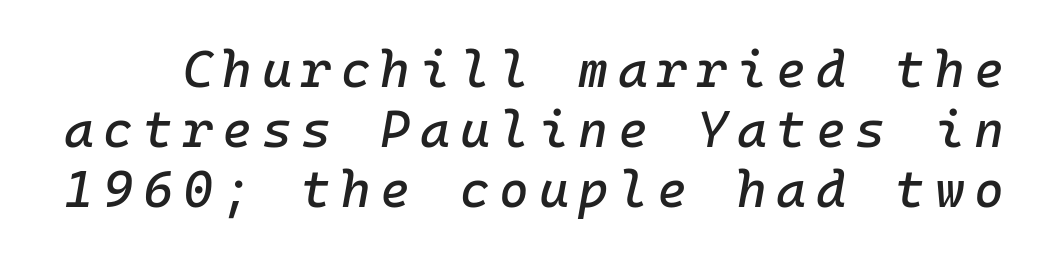
The image shows 51 px text type, italic (leaning right), monospaced; set line spacing 1.18x, not underlined; low stroke contrast and a medium x-height.
